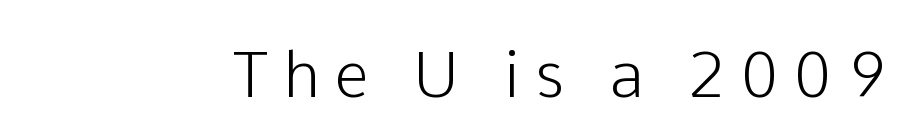
Q: Is the text italic (slanted)? A: No, it is upright.
Q: Is the typeface a serif or a sans-serif typeface? A: Sans-serif.
Q: Is the text underlined? A: No.
Q: Is the spacing between letters normal or unusually wide? A: Unusually wide.
Q: Width (condensed, normal, or wide)? A: Normal.
Q: Stroke contrast? A: Low.
Q: x-height? A: Medium.
Q: Monospaced? A: No.
